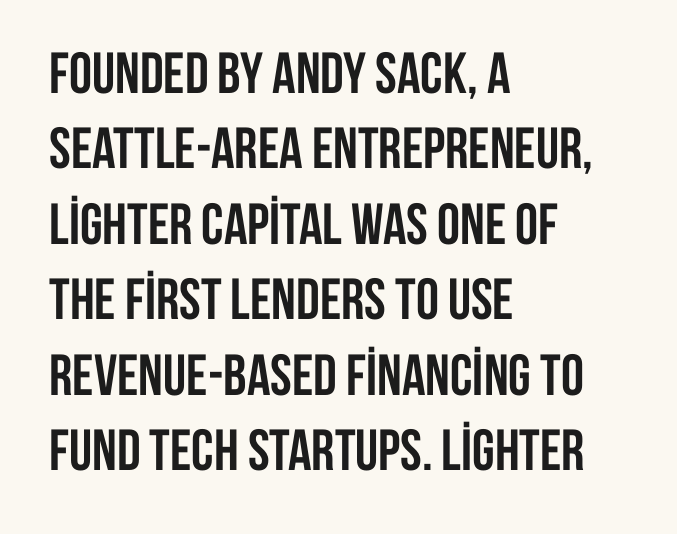
{"serif": "no", "italic": "no", "bold": "yes", "weight": "semibold", "width": "condensed", "stroke_contrast": "low", "x_height": "large", "monospaced": "no", "underline": "no", "align": "left", "line_spacing": "normal", "line_spacing_ratio": 1.3, "letter_spacing": "normal", "letter_spacing_em": 0.0, "glyph_px": 58}
